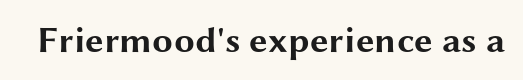
The image shows 37 px bold, wide sans-serif type, upright; set normal letter spacing, not underlined; medium stroke contrast and a medium x-height.
